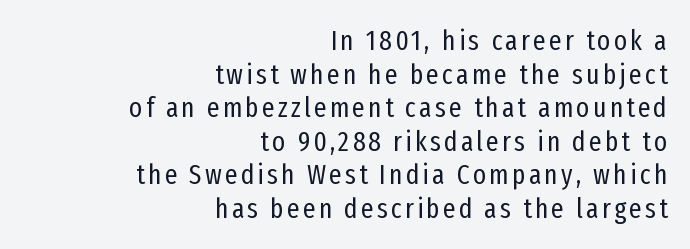
These lines are rendered in a variable-pitch font. Unbolded letterforms with no extra heft. The text block is weighted toward the right margin, trailing off unevenly leftward. A sans-serif font was chosen for this passage. Nope, not italic — everything's standing straight. Just letters on the line, the space beneath them empty.
